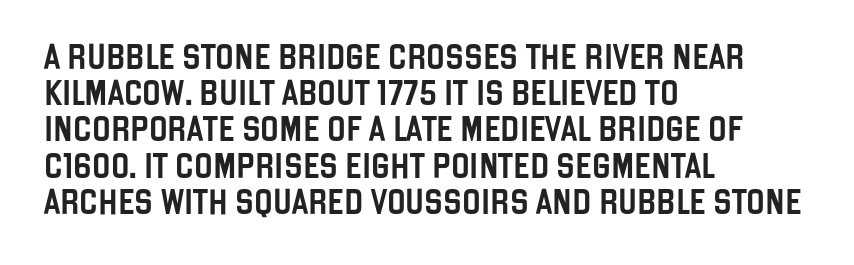
The image shows 25 px text type, upright; set left-aligned, normal line spacing (1.45x), normal letter spacing, not underlined.
